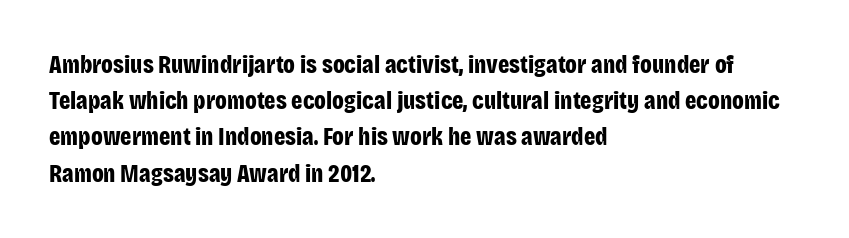
{"italic": "no", "bold": "yes", "underline": "no", "align": "left", "line_spacing": "normal", "line_spacing_ratio": 1.45, "letter_spacing": "normal", "letter_spacing_em": 0.0, "glyph_px": 25}
